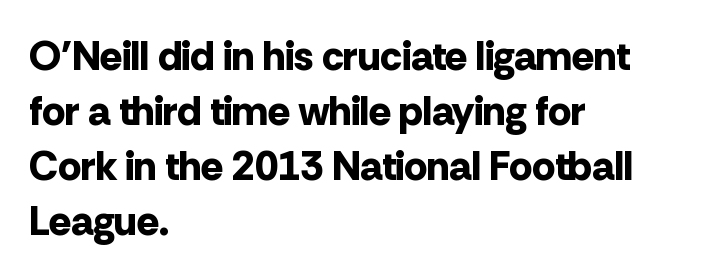
The image shows 41 px bold sans-serif type, upright; set left-aligned, normal line spacing (1.34x), normal letter spacing, not underlined; low stroke contrast and a medium x-height.
